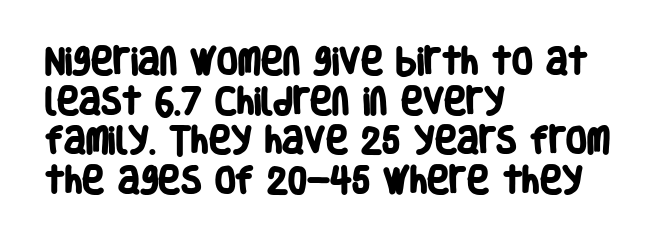
Q: Is the text bold? A: Yes.
Q: Is the typeface a serif or a sans-serif typeface? A: Sans-serif.
Q: Is the text underlined? A: No.
Q: How is the paragraph aligned? A: Left-aligned.
Q: Is the spacing between letters normal or unusually wide? A: Normal.
Q: Is the spacing between lines tight, normal or loose? A: Normal.
Q: Width (condensed, normal, or wide)? A: Condensed.
Q: Stroke contrast? A: Low.
Q: x-height? A: Large.
Q: Monospaced? A: No.
